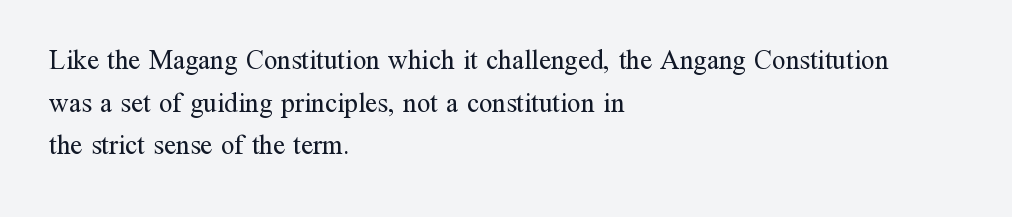
The ragged edge is on the right, which tells us the setting is flush left. Vertical strokes here are truly vertical. Heaviness? Minimal to ordinary, like unemphasized prose. Lines of text with bare space underneath.
